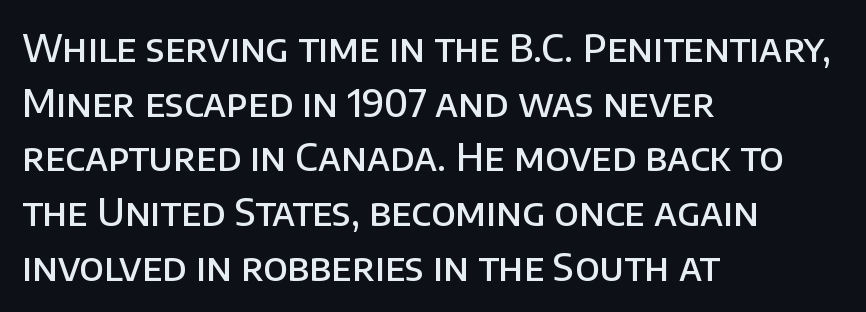
The image shows 38 px semibold sans-serif type, upright; set left-aligned, normal line spacing (1.44x), normal letter spacing, not underlined; low stroke contrast and a large x-height.
